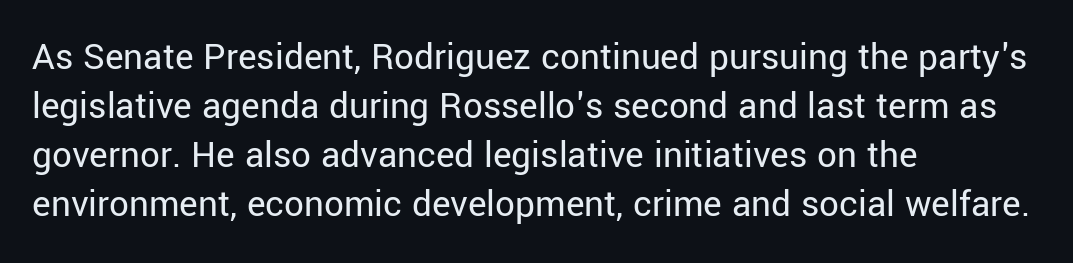
{"serif": "no", "italic": "no", "bold": "no", "weight": "regular", "width": "normal", "stroke_contrast": "low", "x_height": "medium", "monospaced": "no", "underline": "no", "align": "left", "line_spacing": "normal", "line_spacing_ratio": 1.26, "letter_spacing": "normal", "letter_spacing_em": 0.0, "glyph_px": 39}
